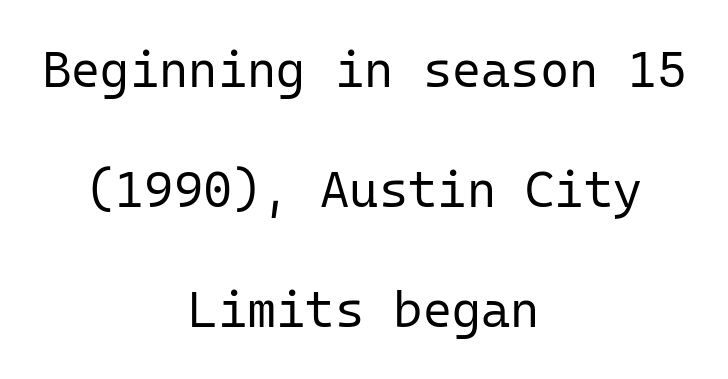
Q: Is the text bold? A: No.
Q: Is the text italic (slanted)? A: No, it is upright.
Q: Is the typeface a serif or a sans-serif typeface? A: Sans-serif.
Q: Is the text underlined? A: No.
Q: How is the paragraph aligned? A: Centered.
Q: Is the spacing between letters normal or unusually wide? A: Normal.
Q: Is the spacing between lines tight, normal or loose? A: Loose.
Q: Width (condensed, normal, or wide)? A: Normal.
Q: Stroke contrast? A: Low.
Q: x-height? A: Medium.
Q: Monospaced? A: Yes.
